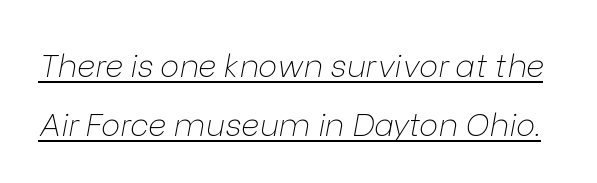
The glyphs look as if they've been sheared to an angle. The letterforms sit at book weight or below. Think of a printed novel: that variable character pitch is what you see here. Check the space under the baseline: a stroke is drawn there.
